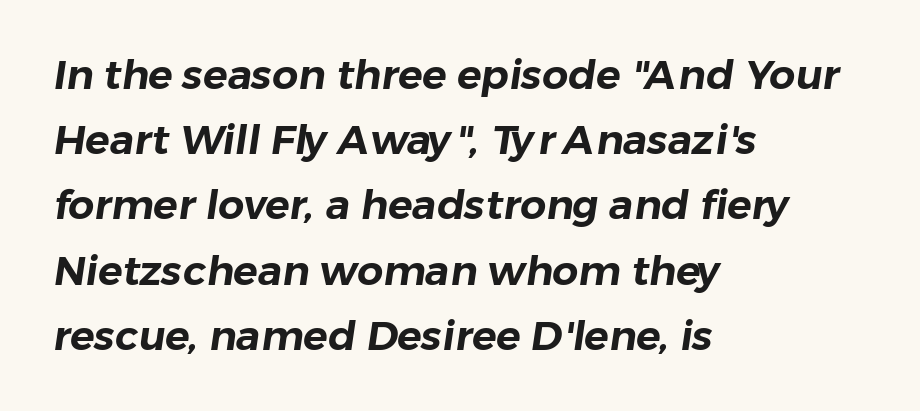
Here the designer chose a conventional face with non-uniform glyph widths. Are there feet on the stems? There aren't — it's a sans. This sample keeps an unexceptional amount of space between lines. Horizontal alignment here is leftward, the default for most running prose. Underline: absent. There is no visible air inserted between adjacent glyphs.
